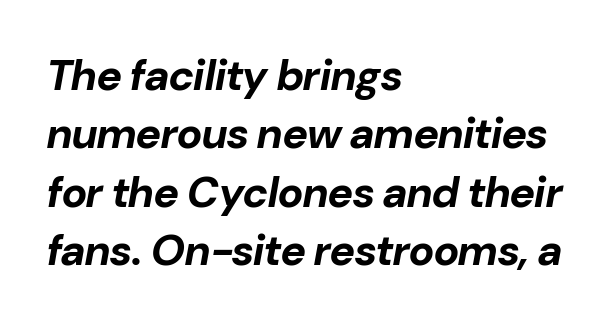
The image shows 43 px bold type, italic (leaning right); set left-aligned, normal line spacing (1.36x), normal letter spacing, not underlined; low stroke contrast and a medium x-height.
